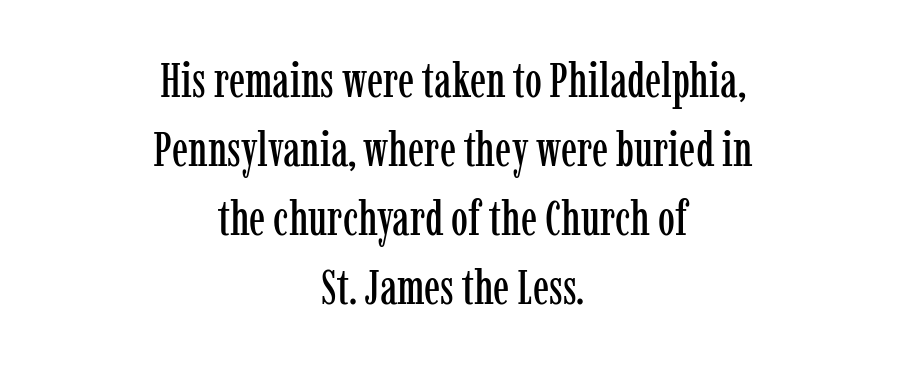
{"serif": "yes", "italic": "no", "width": "condensed", "stroke_contrast": "low", "x_height": "medium", "monospaced": "no", "underline": "no", "align": "center", "line_spacing": "normal", "line_spacing_ratio": 1.44, "letter_spacing": "normal", "letter_spacing_em": 0.0, "glyph_px": 48}
